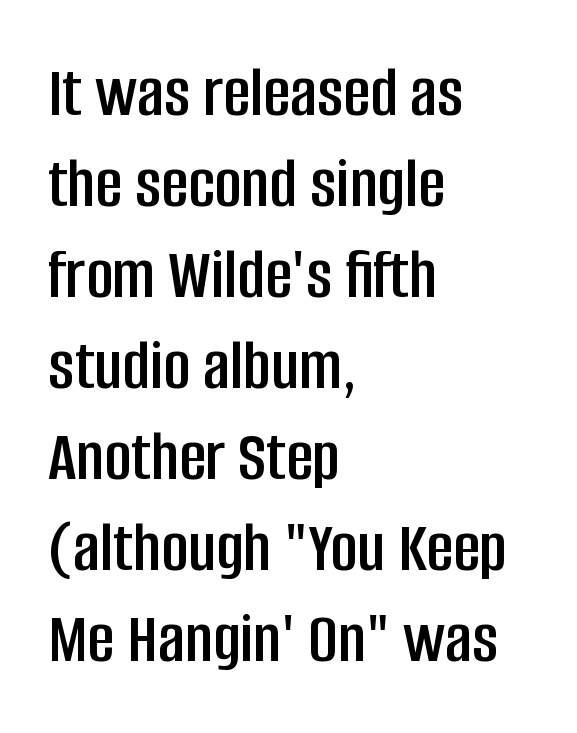
The image shows 74 px condensed sans-serif type, upright; set left-aligned, line spacing 1.23x, normal letter spacing, not underlined; low stroke contrast and a large x-height.
